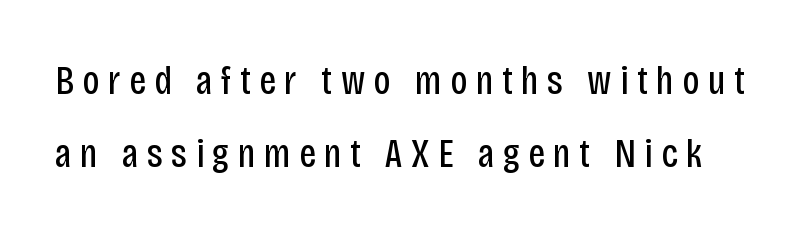
{"serif": "no", "italic": "no", "bold": "no", "weight": "regular", "width": "condensed", "stroke_contrast": "low", "x_height": "large", "monospaced": "no", "underline": "no", "line_spacing_ratio": 1.79, "letter_spacing": "wide", "letter_spacing_em": 0.2, "glyph_px": 41}
